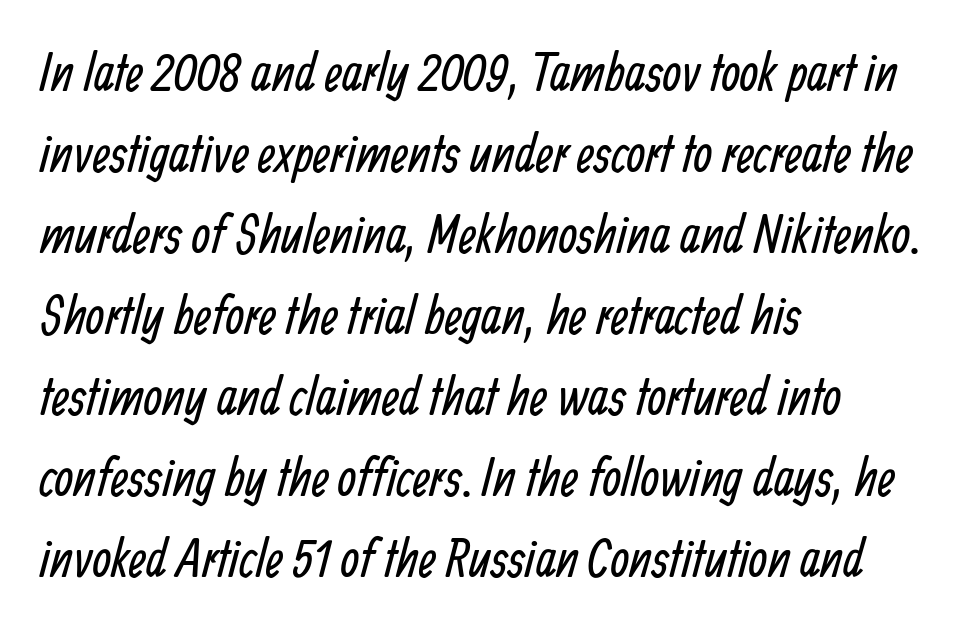
{"serif": "no", "bold": "no", "weight": "regular", "width": "condensed", "stroke_contrast": "low", "x_height": "medium", "monospaced": "no", "underline": "no", "align": "left", "line_spacing": "normal", "line_spacing_ratio": 1.5, "letter_spacing": "normal", "letter_spacing_em": 0.0, "glyph_px": 54}
